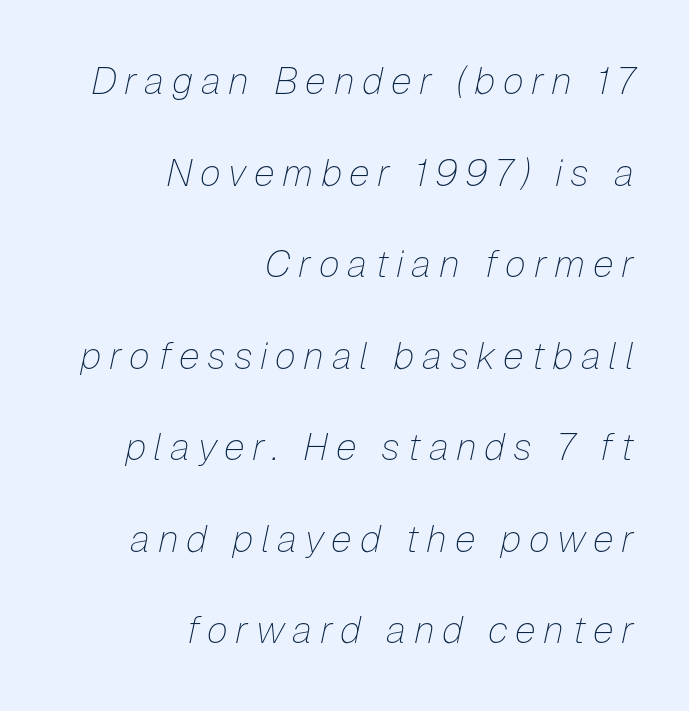
Q: Is the text bold? A: No.
Q: Is the text italic (slanted)? A: Yes, it leans right by about 12 degrees.
Q: Is the text underlined? A: No.
Q: How is the paragraph aligned? A: Right-aligned.
Q: Is the spacing between letters normal or unusually wide? A: Unusually wide.
Q: Is the spacing between lines tight, normal or loose? A: Loose.
Q: Width (condensed, normal, or wide)? A: Normal.
Q: Stroke contrast? A: Low.
Q: x-height? A: Medium.
Q: Monospaced? A: No.
